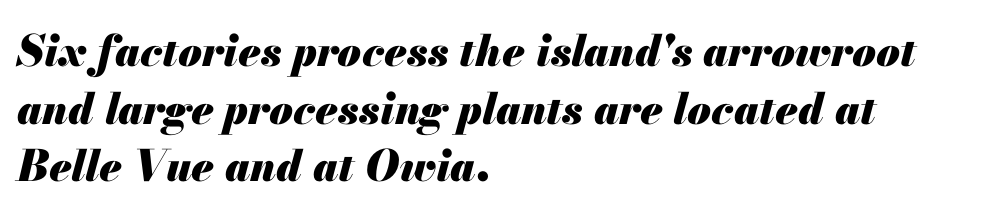
Notice how the passage keeps a crisp vertical edge on the left only. Type without underlining. Characters are canted at an angle relative to the baseline's perpendicular. The rendering uses a moderate line-height, typical for paragraphs. This rendering leaves character spacing at its baseline value. Here the designer chose a conventional face with non-uniform glyph widths.
